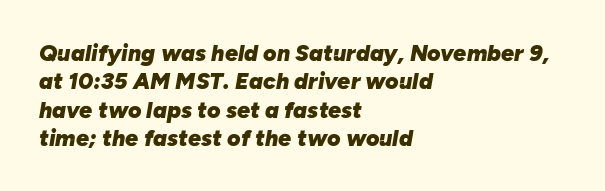
Q: Is the text bold? A: Yes.
Q: Is the text italic (slanted)? A: Yes, it leans right by about 10 degrees.
Q: Is the text underlined? A: No.
Q: How is the paragraph aligned? A: Left-aligned.
Q: Is the spacing between letters normal or unusually wide? A: Normal.
